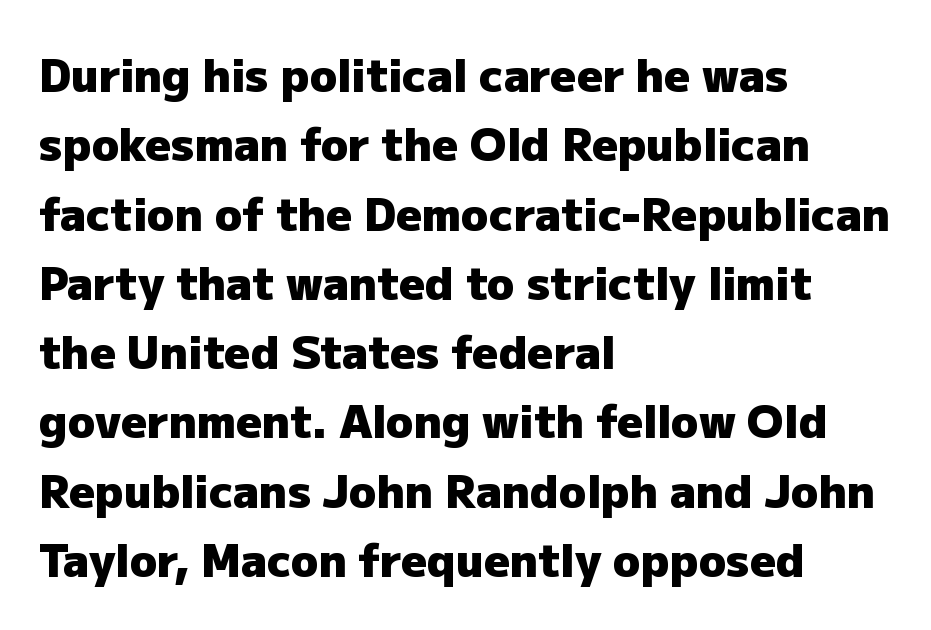
The image shows 45 px heavy sans-serif type, upright; set left-aligned, normal line spacing (1.54x), normal letter spacing, not underlined; low stroke contrast and a medium x-height.
